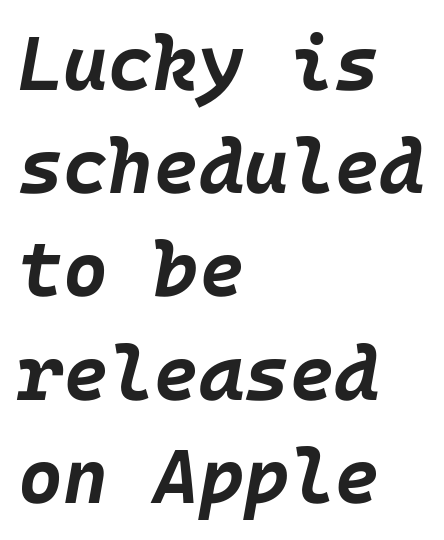
In terms of posture, this sample is oblique. Line starts are locked; line ends wander. If you measured baseline to baseline, you'd find a middling distance. Students, this is bold: see how much ink each stroke carries.
